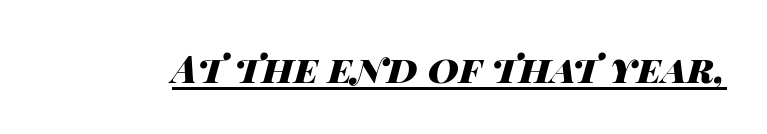
{"italic": "yes", "lean": "right", "slant_degrees": 14, "bold": "yes", "weight": "heavy", "width": "wide", "stroke_contrast": "high", "x_height": "large", "monospaced": "no", "underline": "yes", "letter_spacing": "normal", "letter_spacing_em": 0.0, "glyph_px": 38}
